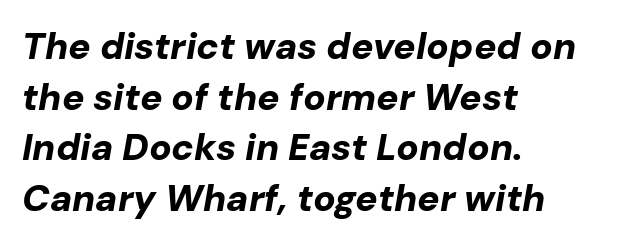
Q: Is the text bold? A: Yes.
Q: Is the text italic (slanted)? A: Yes, it leans right by about 10 degrees.
Q: Is the text underlined? A: No.
Q: How is the paragraph aligned? A: Left-aligned.
Q: Is the spacing between letters normal or unusually wide? A: Normal.
Q: Is the spacing between lines tight, normal or loose? A: Normal.
Q: Width (condensed, normal, or wide)? A: Normal.
Q: Stroke contrast? A: Low.
Q: x-height? A: Medium.
Q: Monospaced? A: No.
